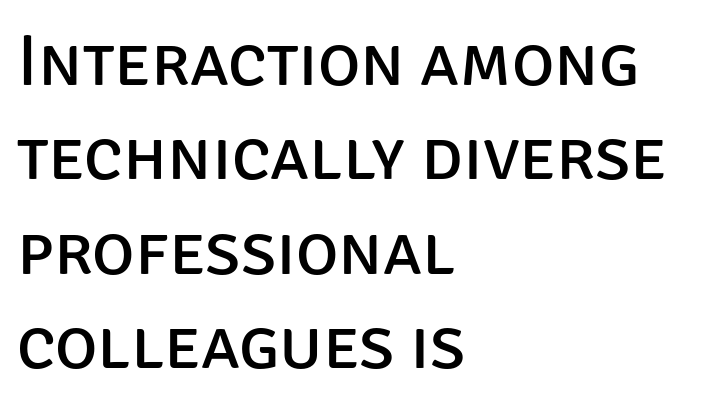
{"serif": "no", "italic": "no", "bold": "no", "weight": "regular", "width": "normal", "stroke_contrast": "low", "x_height": "large", "monospaced": "no", "underline": "no", "align": "left", "line_spacing": "normal", "line_spacing_ratio": 1.31, "letter_spacing": "normal", "letter_spacing_em": 0.0, "glyph_px": 72}
